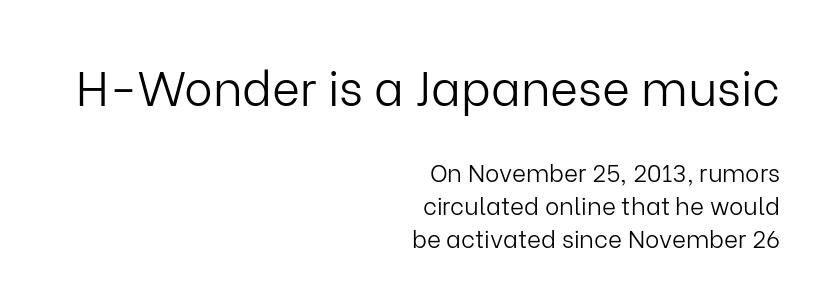
{"serif": "no", "italic": "no", "bold": "no", "weight": "light", "width": "normal", "stroke_contrast": "low", "x_height": "medium", "monospaced": "no", "underline": "no", "align": "right", "line_spacing": "normal", "line_spacing_ratio": 1.38, "letter_spacing": "normal", "letter_spacing_em": 0.0, "larger_block": "first", "size_ratio": 2.0, "glyph_px": 48}
